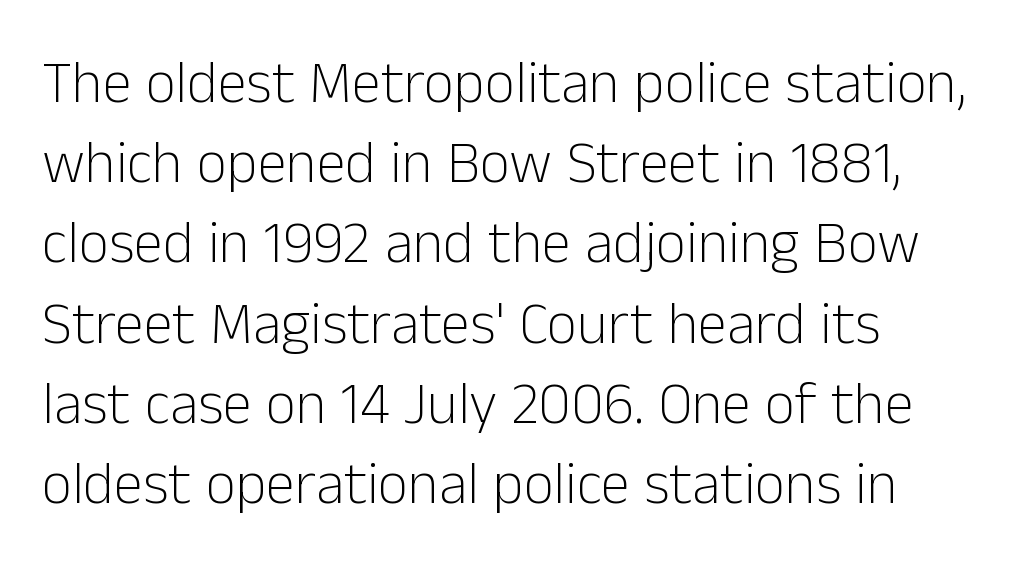
{"serif": "no", "italic": "no", "bold": "no", "weight": "light", "width": "normal", "stroke_contrast": "low", "x_height": "medium", "monospaced": "no", "underline": "no", "line_spacing": "normal", "line_spacing_ratio": 1.36, "letter_spacing": "normal", "letter_spacing_em": 0.0, "glyph_px": 59}
